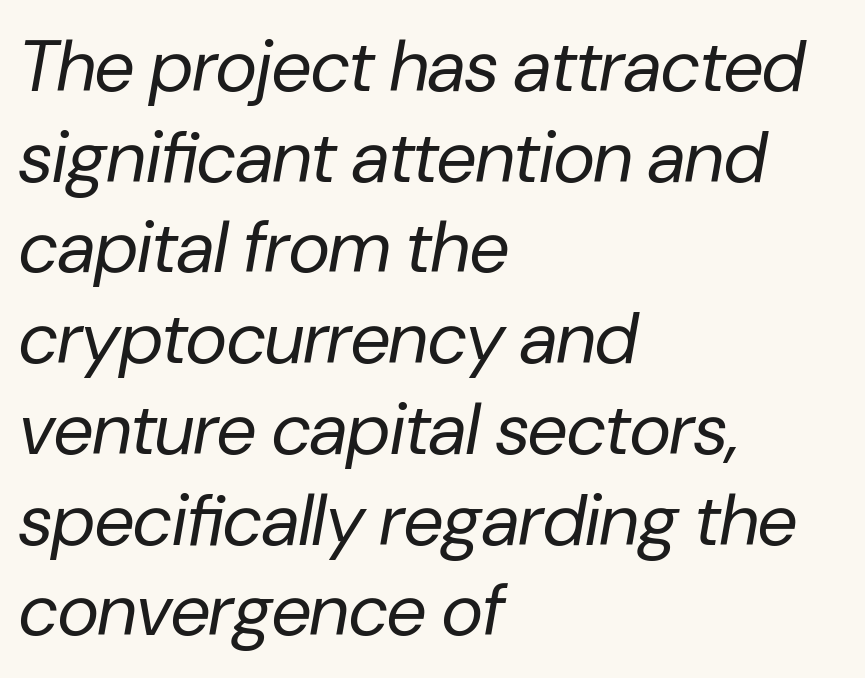
The image shows 72 px regular-weight type, italic (leaning right); set left-aligned, normal line spacing (1.26x), normal letter spacing, not underlined; low stroke contrast and a medium x-height.
